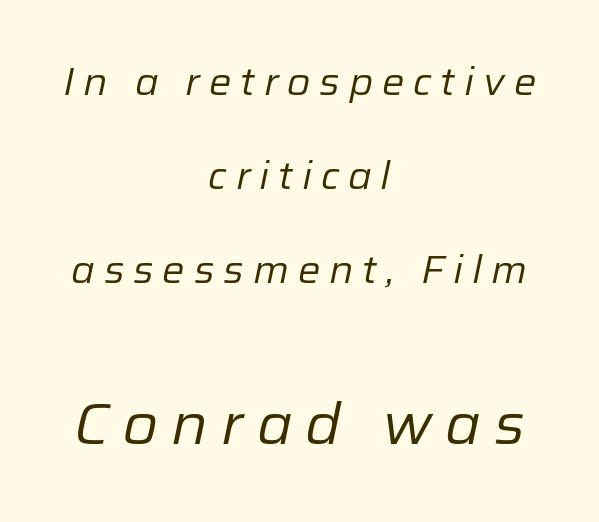
{"italic": "yes", "lean": "right", "slant_degrees": 12, "bold": "no", "weight": "regular", "width": "normal", "stroke_contrast": "low", "x_height": "medium", "monospaced": "no", "underline": "no", "align": "center", "line_spacing": "loose", "line_spacing_ratio": 2.48, "letter_spacing": "wide", "letter_spacing_em": 0.23, "larger_block": "second", "size_ratio": 1.5, "glyph_px": 57}
